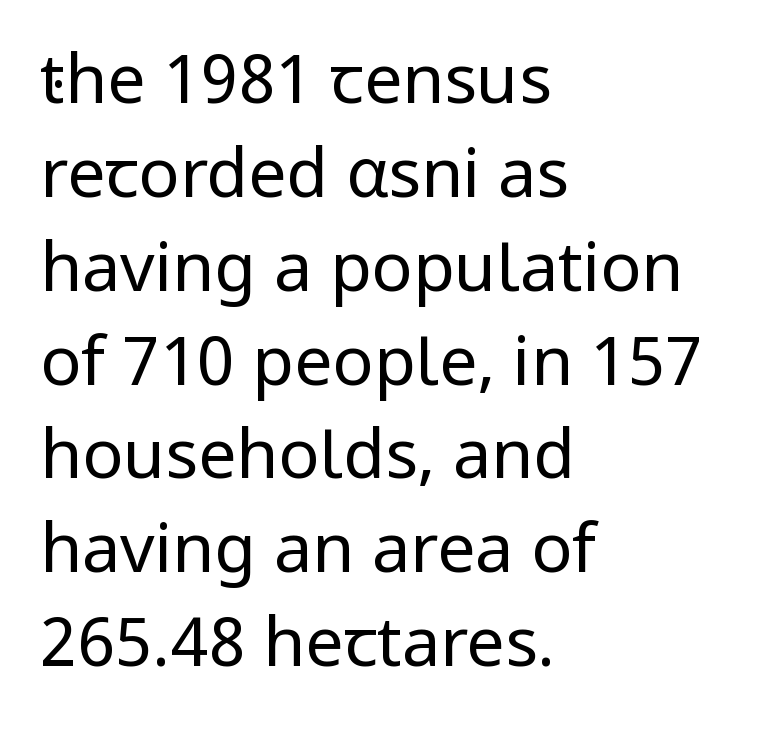
The image shows 68 px regular-weight sans-serif type, upright; set left-aligned, normal line spacing (1.38x), normal letter spacing, not underlined; low stroke contrast and a medium x-height.
